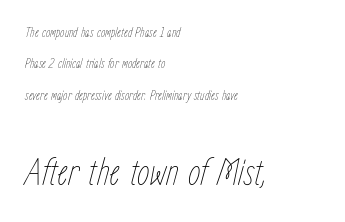
Words float on clear page, feet unadorned. The paragraph has a hard left edge and a soft right edge. Spacing between characters is what you'd get straight out of the box. Note the varied advance widths — an 'i' is clearly narrower than an 'm'. How would I describe the line gaps? Wide and relaxed.
